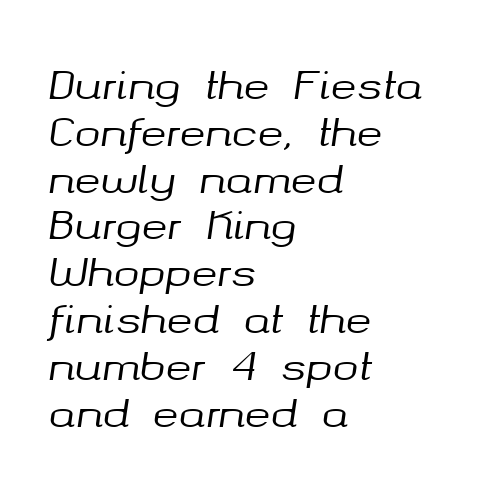
This is oblique type, the kind used for emphasis or titles. This sample uses plain, unmodified letter spacing. Here the designer chose a conventional face with non-uniform glyph widths. The passage is arranged the way most books set body copy — flush left. Rule under the text: the space is simply empty.
